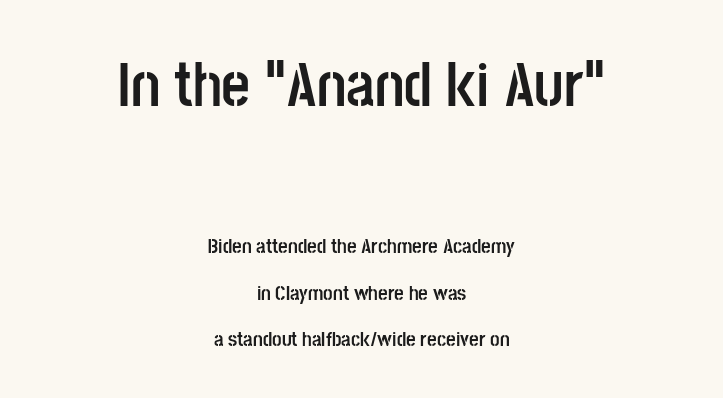
{"serif": "no", "italic": "no", "bold": "yes", "weight": "semibold", "width": "condensed", "stroke_contrast": "low", "x_height": "large", "monospaced": "no", "underline": "no", "align": "center", "line_spacing": "loose", "line_spacing_ratio": 2.22, "letter_spacing": "normal", "letter_spacing_em": 0.0, "larger_block": "first", "size_ratio": 3.0, "glyph_px": 63}
